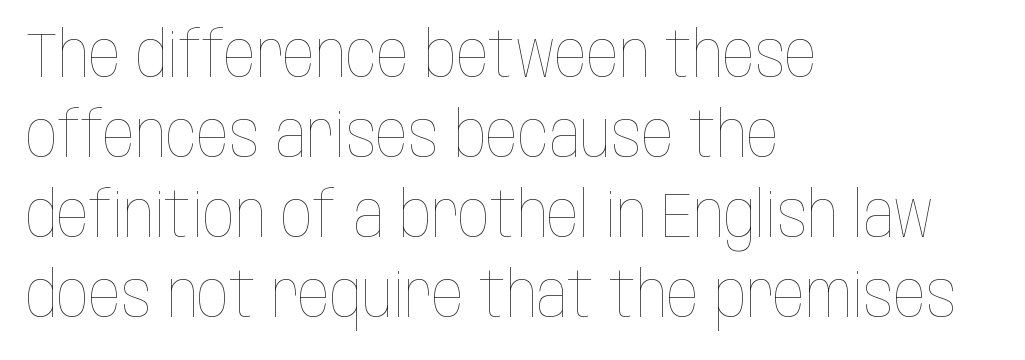
The image shows 63 px thin, condensed type, upright; set left-aligned, normal line spacing (1.27x), normal letter spacing, not underlined; low stroke contrast and a large x-height.
